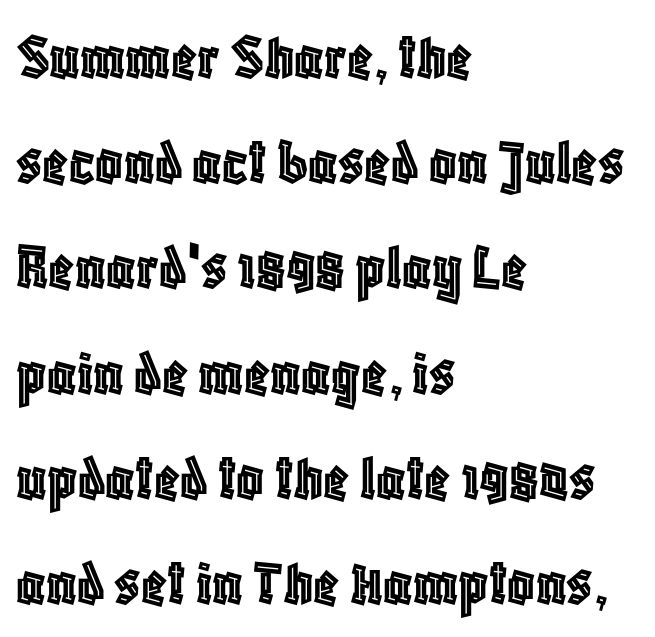
Casual observation: everything's shoved over to the left. Quick note: interline space is typical. Note the varied advance widths — an 'i' is clearly narrower than an 'm'. Check under the words: just untouched page. Posture: straight, roman, zero tilt.
